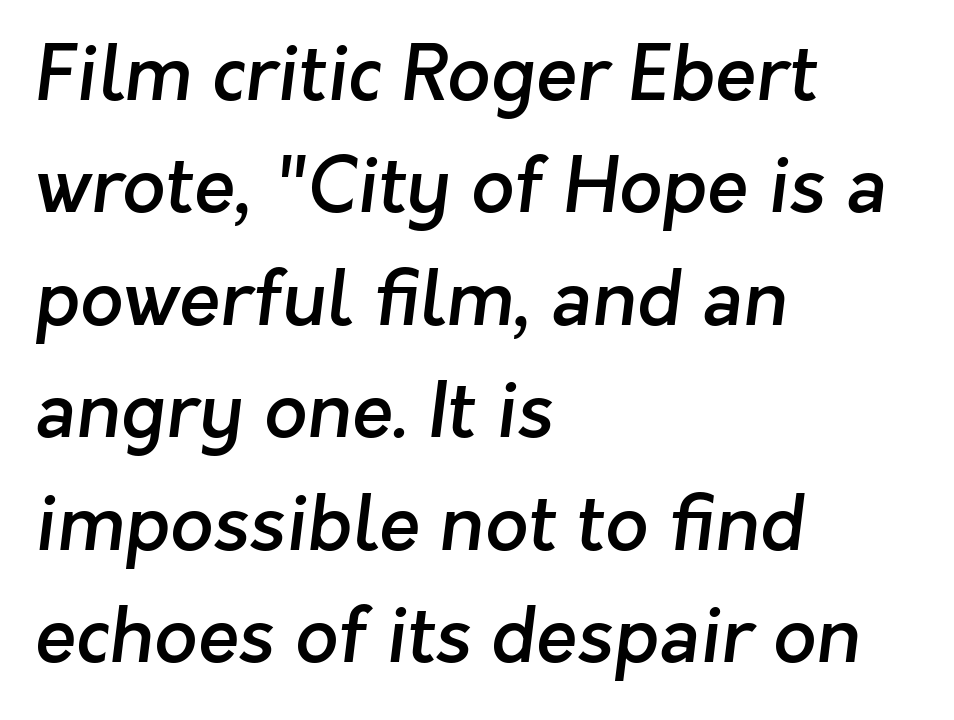
{"serif": "no", "bold": "semi", "weight": "semibold", "width": "normal", "stroke_contrast": "low", "x_height": "medium", "monospaced": "no", "underline": "no", "align": "left", "line_spacing": "normal", "line_spacing_ratio": 1.48, "letter_spacing": "normal", "letter_spacing_em": 0.0, "glyph_px": 76}
